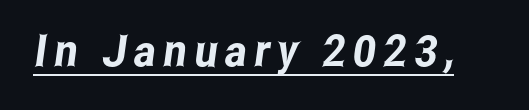
The image shows 44 px condensed sans-serif type; set underlined; low stroke contrast and a medium x-height.
